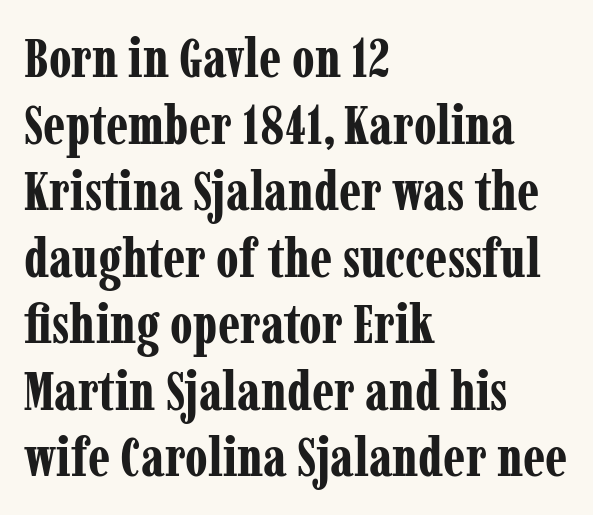
{"serif": "yes", "italic": "no", "bold": "yes", "weight": "bold", "width": "condensed", "stroke_contrast": "low", "x_height": "medium", "monospaced": "no", "underline": "no", "align": "left", "line_spacing_ratio": 1.21, "letter_spacing": "normal", "letter_spacing_em": 0.0, "glyph_px": 55}
